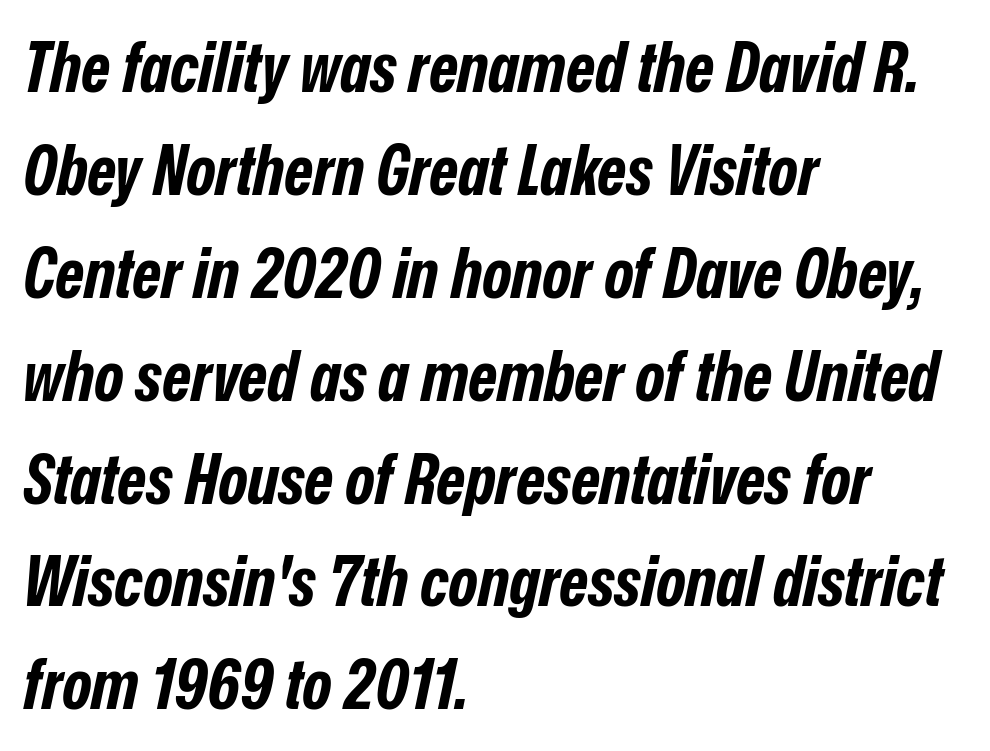
Q: Is the text bold? A: Yes.
Q: Is the text italic (slanted)? A: Yes, it leans right by about 12 degrees.
Q: Is the text underlined? A: No.
Q: How is the paragraph aligned? A: Left-aligned.
Q: Is the spacing between letters normal or unusually wide? A: Normal.
Q: Is the spacing between lines tight, normal or loose? A: Normal.
Q: Width (condensed, normal, or wide)? A: Condensed.
Q: Stroke contrast? A: Low.
Q: x-height? A: Medium.
Q: Monospaced? A: No.
